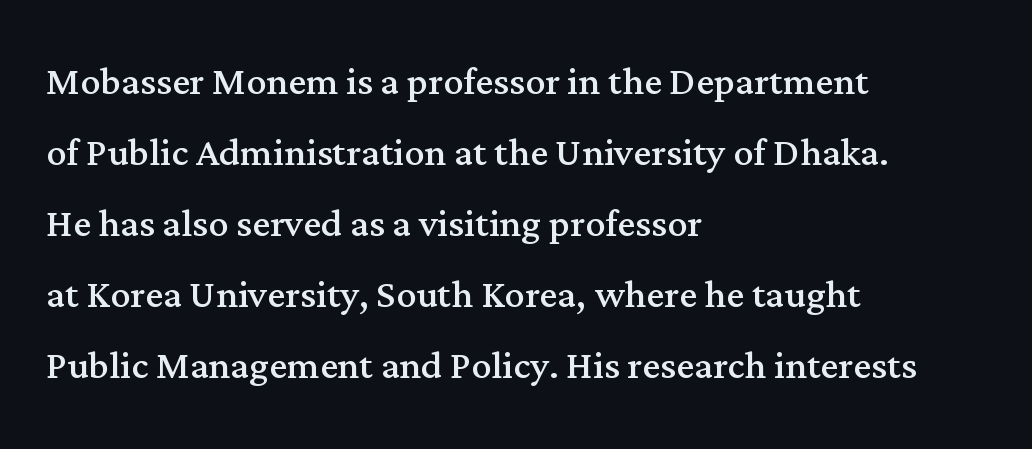
{"serif": "yes", "italic": "no", "bold": "no", "weight": "regular", "width": "normal", "stroke_contrast": "medium", "x_height": "medium", "monospaced": "no", "underline": "no", "align": "left", "line_spacing": "normal", "line_spacing_ratio": 1.42, "letter_spacing": "normal", "letter_spacing_em": 0.0, "glyph_px": 50}
